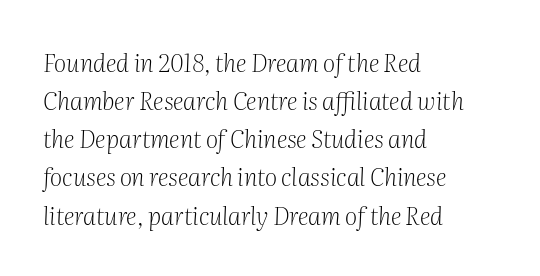
Words appear dense and cohesive because spacing is normal. The ragged edge is on the right, which tells us the setting is flush left. Interline gaps are of average width in this sample. The letters are slanted; this is an italic face.
